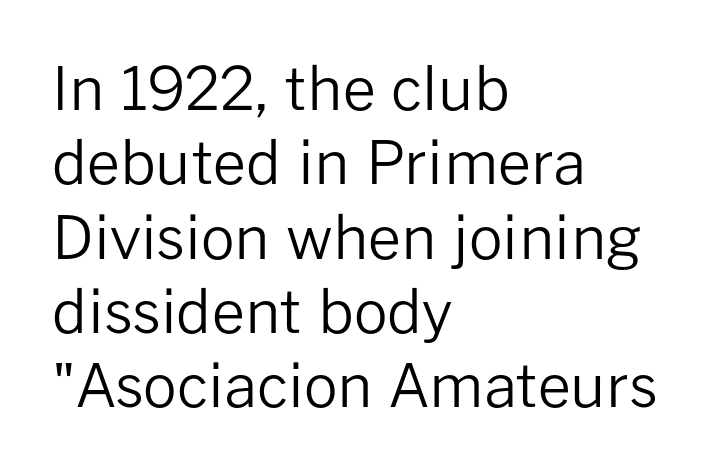
Nope, no serifs anywhere on these letters. Horizontal bands of white between lines are of average thickness. Is this a heavy cut? Hardly; it is regular or lighter. These lines keep a tight, regular rhythm from letter to letter. Do the characters align in a grid? No, the font is proportional. Notice how the passage keeps a crisp vertical edge on the left only.
